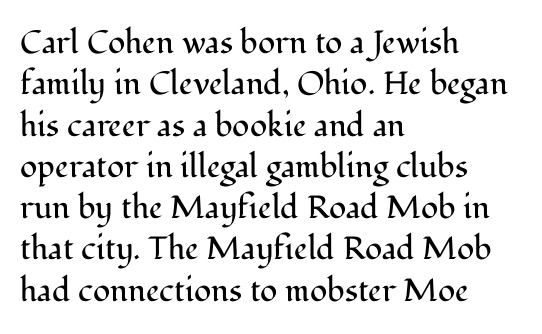
The image shows 32 px regular-weight serif type, upright; set left-aligned, normal line spacing (1.29x), normal letter spacing, not underlined; medium stroke contrast and a medium x-height.
